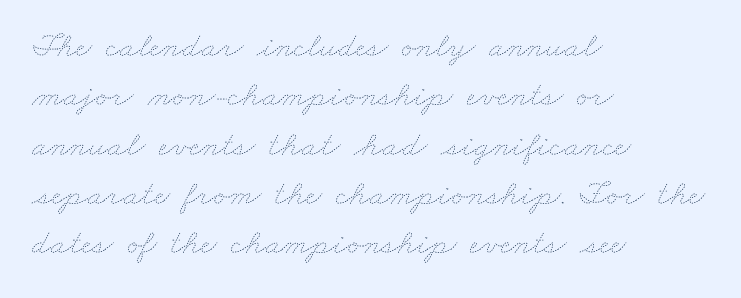
Do the characters align in a grid? No, the font is proportional. Each stroke keeps to a modest, everyday thickness or less. Notice how descenders clear the ascenders below comfortably — that's standard leading. Tracking value appears to be zero — textbook default spacing. The passage is arranged the way most books set body copy — flush left.
